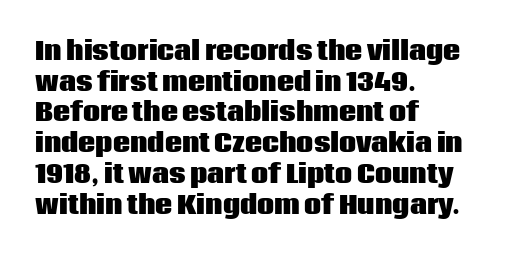
{"italic": "no", "bold": "yes", "underline": "no", "align": "left", "line_spacing": "normal", "line_spacing_ratio": 1.28, "letter_spacing": "normal", "letter_spacing_em": 0.0, "glyph_px": 24}
